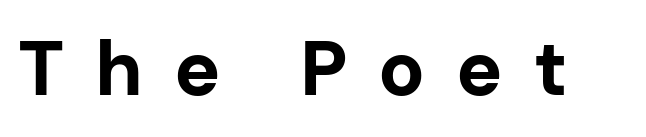
{"serif": "no", "italic": "no", "bold": "yes", "weight": "bold", "width": "normal", "stroke_contrast": "low", "x_height": "medium", "monospaced": "no", "underline": "no", "letter_spacing": "wide", "letter_spacing_em": 0.4, "glyph_px": 77}
